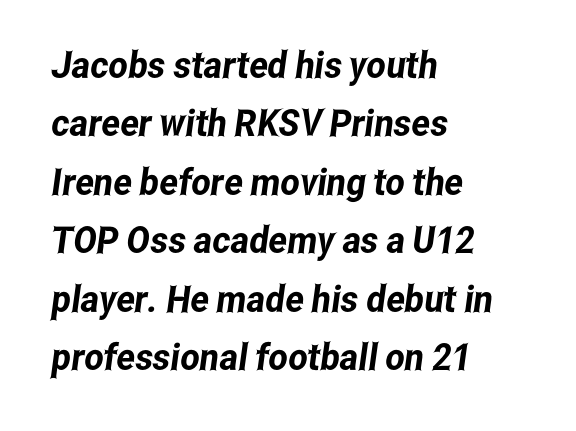
Q: Is the typeface a serif or a sans-serif typeface? A: Sans-serif.
Q: Is the text underlined? A: No.
Q: How is the paragraph aligned? A: Left-aligned.
Q: Is the spacing between letters normal or unusually wide? A: Normal.
Q: Is the spacing between lines tight, normal or loose? A: Normal.
Q: Width (condensed, normal, or wide)? A: Condensed.
Q: Stroke contrast? A: Low.
Q: x-height? A: Medium.
Q: Monospaced? A: No.
